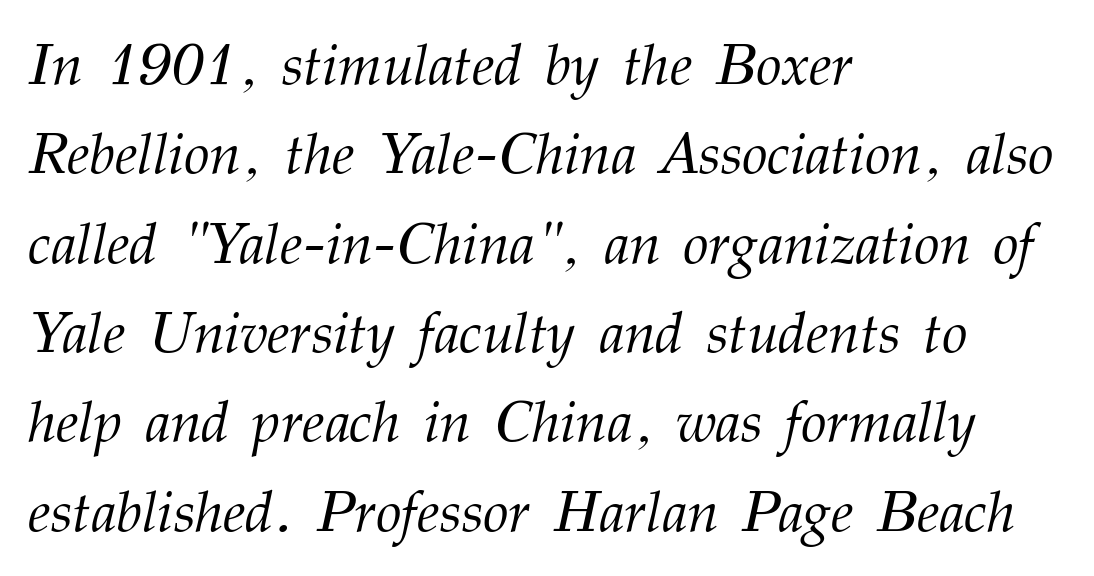
What kind of face is this? One with serifs. Honestly, the row spacing looks completely unremarkable. Alignment: flush left. Character widths vary here, with narrow letters taking less room than wide ones.
